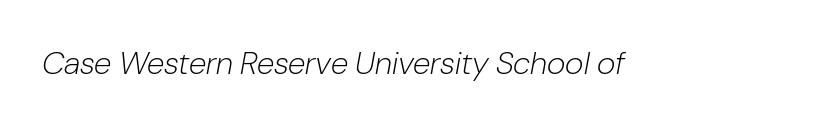
The image shows 32 px light type, italic (leaning right); set normal letter spacing, not underlined; low stroke contrast and a medium x-height.
